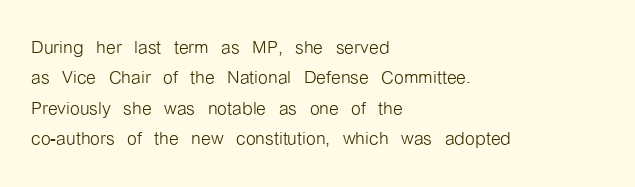
The image shows 25 px text type, upright; set left-aligned, line spacing 1.22x, normal letter spacing, not underlined.
